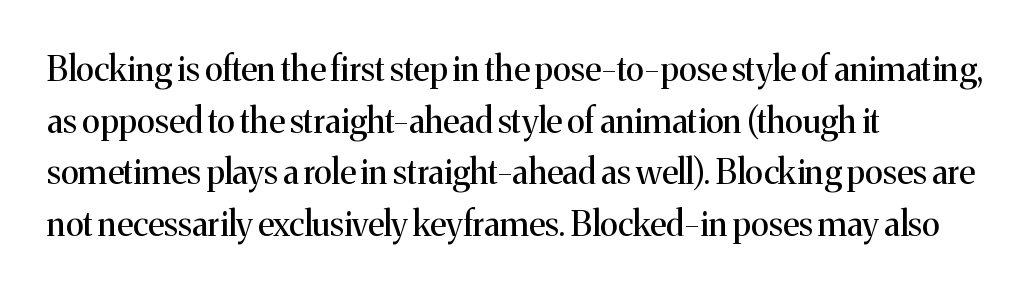
{"serif": "yes", "italic": "no", "bold": "no", "weight": "regular", "width": "normal", "stroke_contrast": "medium", "x_height": "medium", "monospaced": "no", "underline": "no", "align": "left", "line_spacing": "normal", "line_spacing_ratio": 1.52, "letter_spacing": "normal", "letter_spacing_em": 0.0, "glyph_px": 34}
